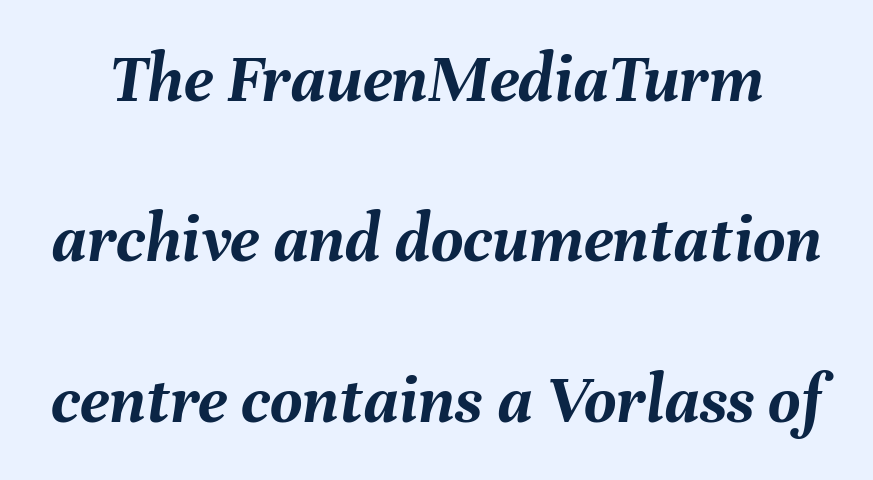
{"italic": "yes", "lean": "right", "slant_degrees": 8, "bold": "yes", "weight": "semibold", "width": "normal", "stroke_contrast": "medium", "x_height": "medium", "monospaced": "no", "underline": "no", "line_spacing": "loose", "line_spacing_ratio": 2.29, "letter_spacing": "normal", "letter_spacing_em": 0.0, "glyph_px": 70}
